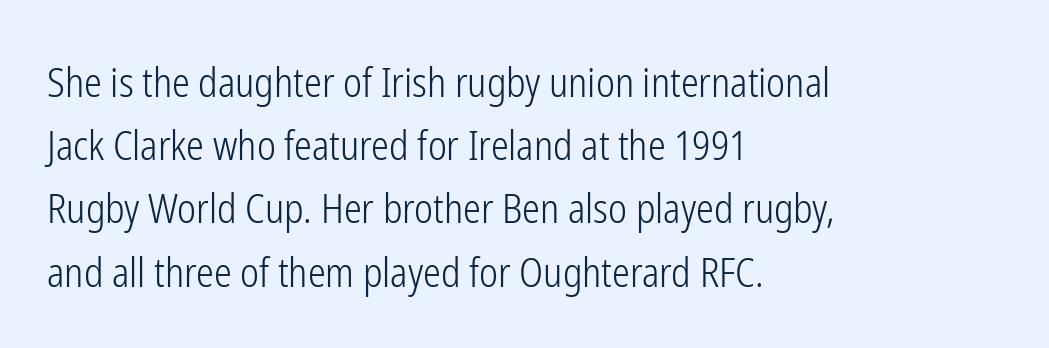
Line starts are locked; line ends wander. The type family on display is of the sans-serif kind. The rows are spaced the way most documents space them. Varying glyph widths throughout — classic text-font behaviour. Letters rest on an invisible, unmarked baseline. Is the type heavy? It reads as light-to-regular instead.
